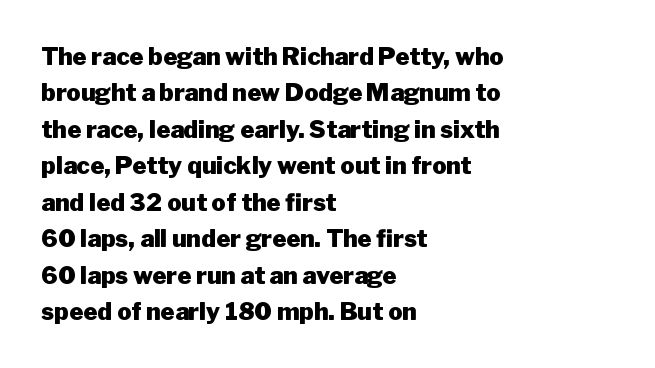
The image shows 24 px bold type, upright; set left-aligned, normal line spacing (1.52x), normal letter spacing, not underlined.
